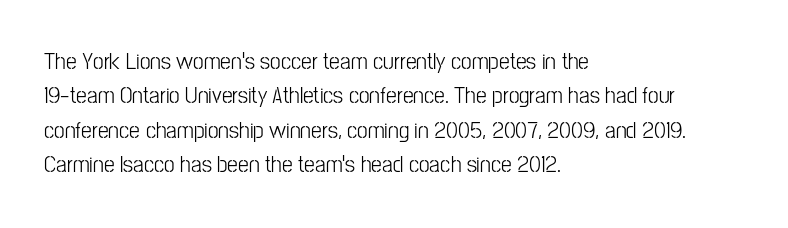
Q: Is the text italic (slanted)? A: No, it is upright.
Q: Is the text underlined? A: No.
Q: How is the paragraph aligned? A: Left-aligned.
Q: Is the spacing between letters normal or unusually wide? A: Normal.
Q: Is the spacing between lines tight, normal or loose? A: Normal.
